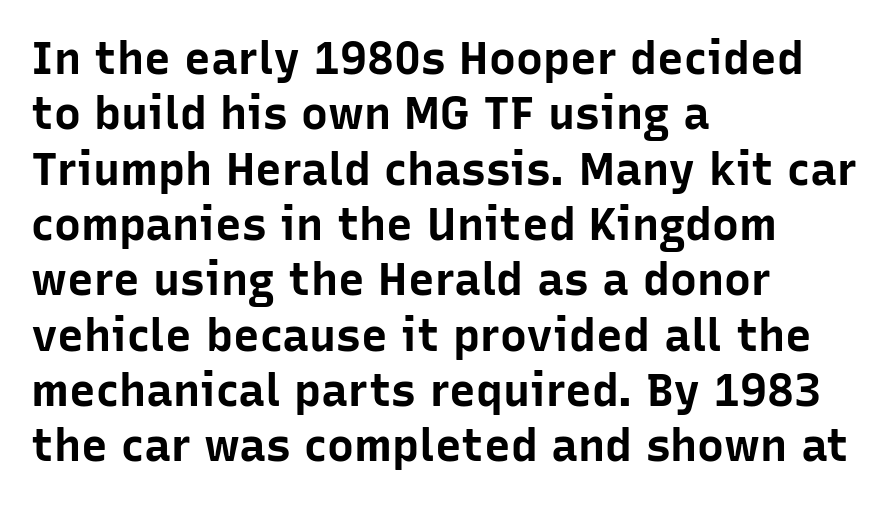
Q: Is the text bold? A: Yes.
Q: Is the text italic (slanted)? A: No, it is upright.
Q: Is the typeface a serif or a sans-serif typeface? A: Sans-serif.
Q: Is the text underlined? A: No.
Q: How is the paragraph aligned? A: Left-aligned.
Q: Is the spacing between letters normal or unusually wide? A: Normal.
Q: Width (condensed, normal, or wide)? A: Normal.
Q: Stroke contrast? A: Low.
Q: x-height? A: Medium.
Q: Monospaced? A: No.
